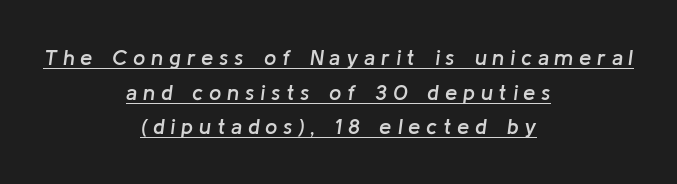
{"italic": "yes", "lean": "right", "slant_degrees": 8, "bold": "semi", "underline": "yes", "align": "center", "line_spacing": "normal", "line_spacing_ratio": 1.57, "letter_spacing": "wide", "letter_spacing_em": 0.26, "glyph_px": 22}
